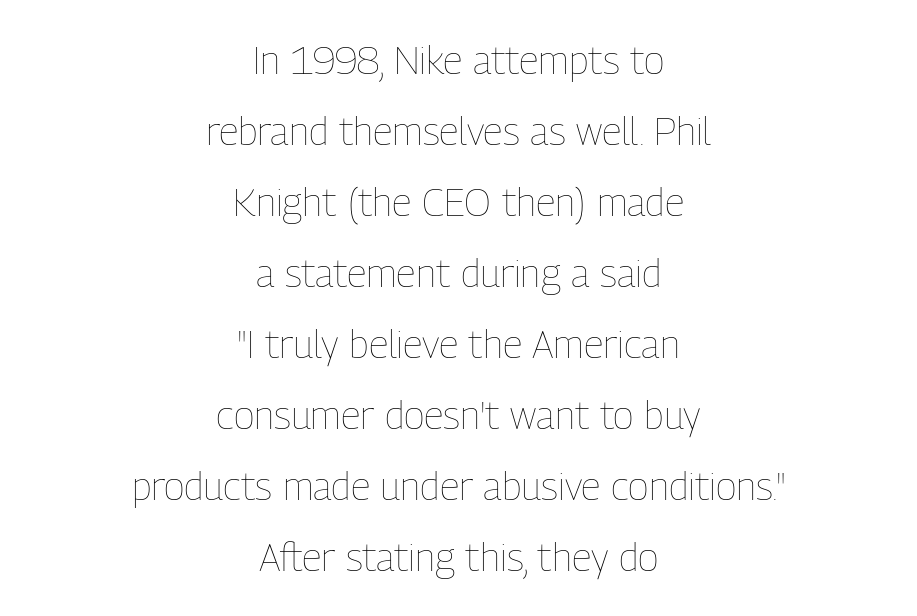
{"italic": "no", "bold": "no", "weight": "thin", "width": "condensed", "stroke_contrast": "low", "x_height": "medium", "monospaced": "no", "underline": "no", "align": "center", "line_spacing_ratio": 1.82, "letter_spacing": "normal", "letter_spacing_em": 0.0, "glyph_px": 39}
